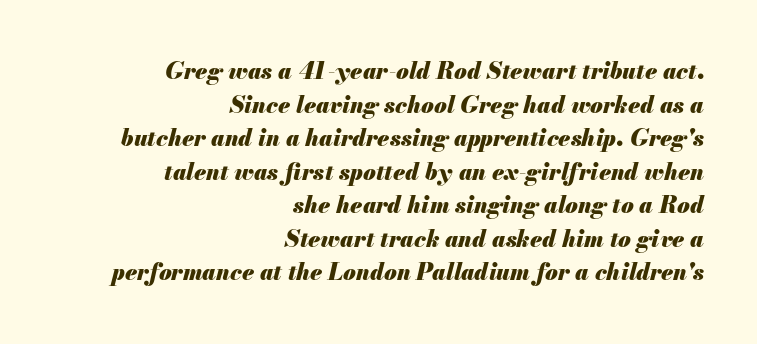
{"italic": "yes", "lean": "right", "slant_degrees": 13, "bold": "yes", "underline": "no", "align": "right", "line_spacing": "normal", "line_spacing_ratio": 1.46, "letter_spacing": "normal", "letter_spacing_em": 0.0, "glyph_px": 23}
